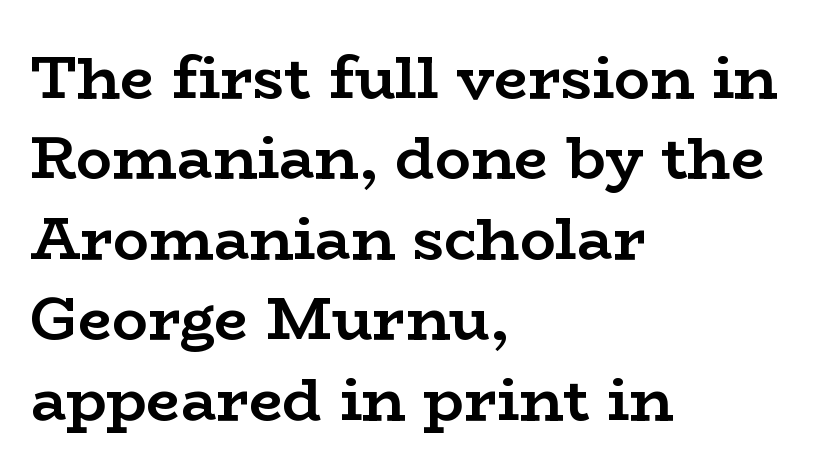
Q: Is the text bold? A: Yes.
Q: Is the text italic (slanted)? A: No, it is upright.
Q: Is the typeface a serif or a sans-serif typeface? A: Serif.
Q: Is the text underlined? A: No.
Q: How is the paragraph aligned? A: Left-aligned.
Q: Is the spacing between letters normal or unusually wide? A: Normal.
Q: Is the spacing between lines tight, normal or loose? A: Normal.
Q: Width (condensed, normal, or wide)? A: Wide.
Q: Stroke contrast? A: Low.
Q: x-height? A: Medium.
Q: Monospaced? A: No.
